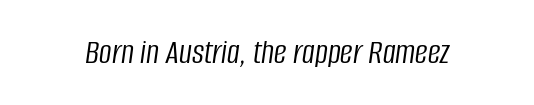
Nothing unusual about the tracking: characters are spaced as the font intends. Compared with ordinary roman type, these characters are visibly tilted. The rendering uses natural spacing where letterforms have individual widths. Bold? No — there's no thickening of the strokes.
